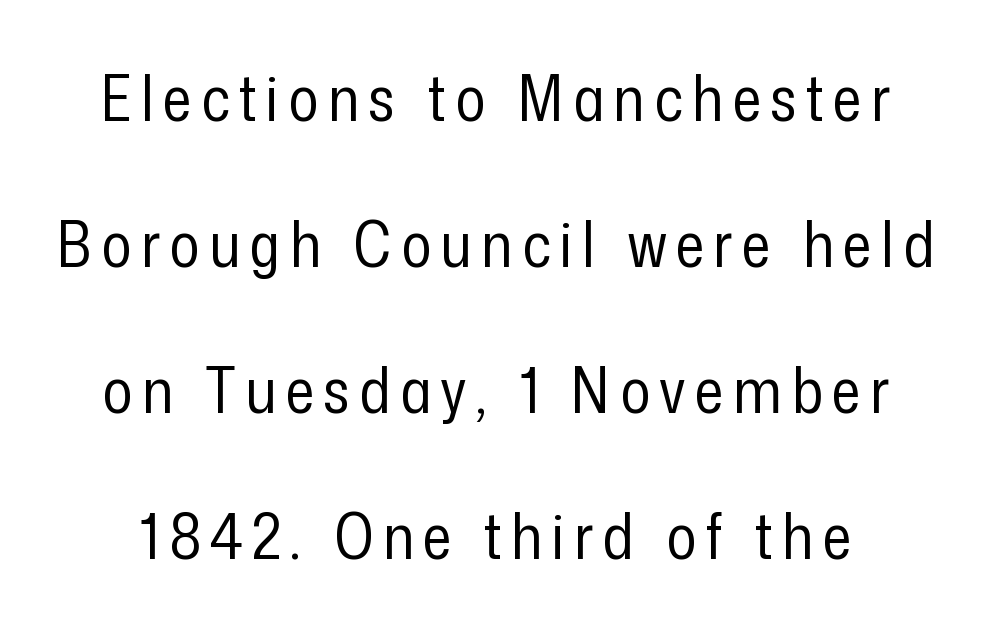
The image shows 63 px regular-weight, condensed sans-serif type, upright; set loose line spacing (2.32x), not underlined; low stroke contrast and a medium x-height.
